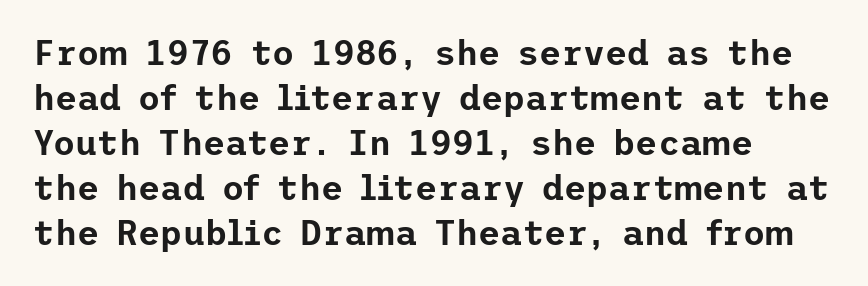
{"serif": "no", "italic": "no", "width": "normal", "stroke_contrast": "low", "x_height": "medium", "underline": "no", "align": "left", "line_spacing": "normal", "line_spacing_ratio": 1.32, "letter_spacing": "normal", "letter_spacing_em": 0.0, "glyph_px": 34}
